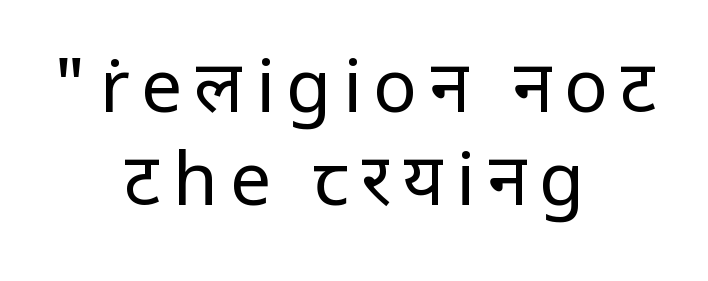
Q: Is the text bold? A: No.
Q: Is the text italic (slanted)? A: No, it is upright.
Q: Is the typeface a serif or a sans-serif typeface? A: Sans-serif.
Q: Is the text underlined? A: No.
Q: How is the paragraph aligned? A: Centered.
Q: Is the spacing between lines tight, normal or loose? A: Normal.
Q: Width (condensed, normal, or wide)? A: Normal.
Q: Stroke contrast? A: Low.
Q: x-height? A: Medium.
Q: Monospaced? A: No.
